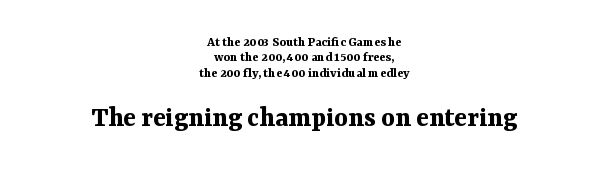
The image shows 29 px bold serif type, upright; set centered, tight line spacing (1.09x), normal letter spacing, not underlined; the second (bottom) block is 2.07x larger; medium stroke contrast and a medium x-height.
